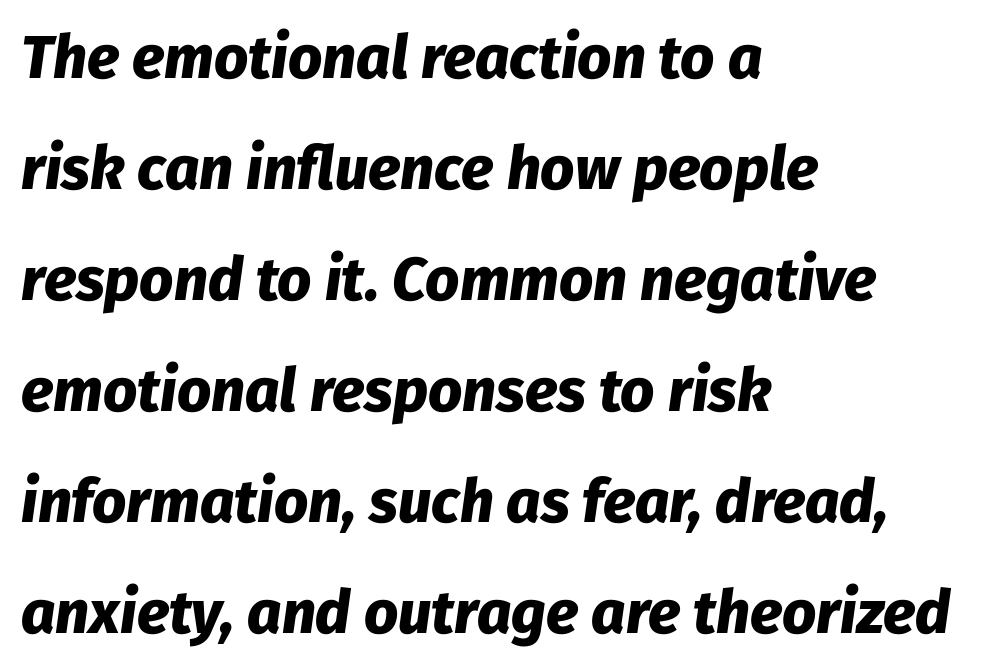
Q: Is the text bold? A: Yes.
Q: Is the text italic (slanted)? A: Yes, it leans right by about 8 degrees.
Q: Is the text underlined? A: No.
Q: How is the paragraph aligned? A: Left-aligned.
Q: Is the spacing between letters normal or unusually wide? A: Normal.
Q: Width (condensed, normal, or wide)? A: Normal.
Q: Stroke contrast? A: Low.
Q: x-height? A: Medium.
Q: Monospaced? A: No.
